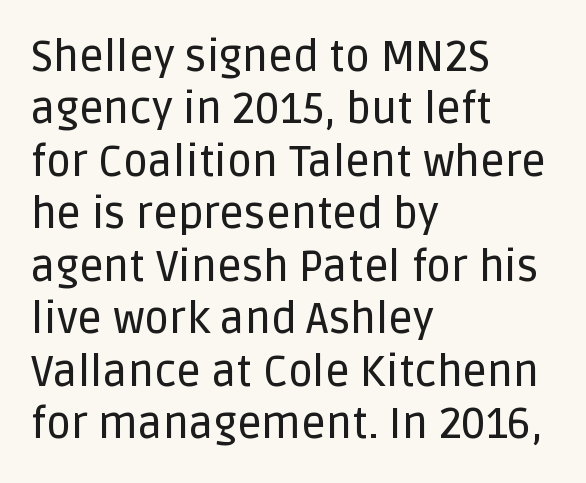
The letterforms sit shoulder to shoulder at normal distance. Unmarked baselines from the first word to the last. Note the varied advance widths — an 'i' is clearly narrower than an 'm'. The typeface chosen for these lines omits serifs. In CSS terms this would be text-align: left. A roman cut, with each character standing at attention.
